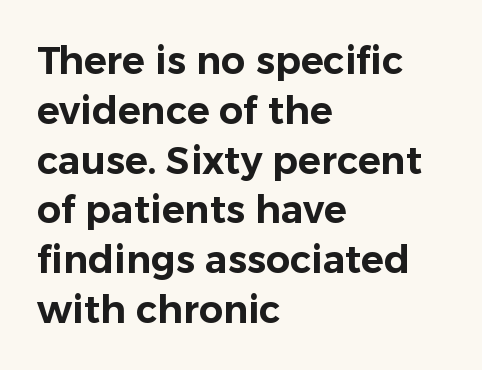
Rendered with straight, roman letterforms. Anything drawn beneath the words? Only blank space. Honestly, the row spacing looks completely unremarkable. A sans-serif font was chosen for this passage.
